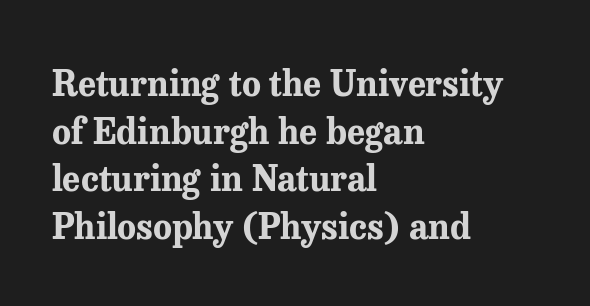
The image shows 35 px bold serif type, upright; set left-aligned, normal line spacing (1.36x), normal letter spacing, not underlined; medium stroke contrast and a medium x-height.
